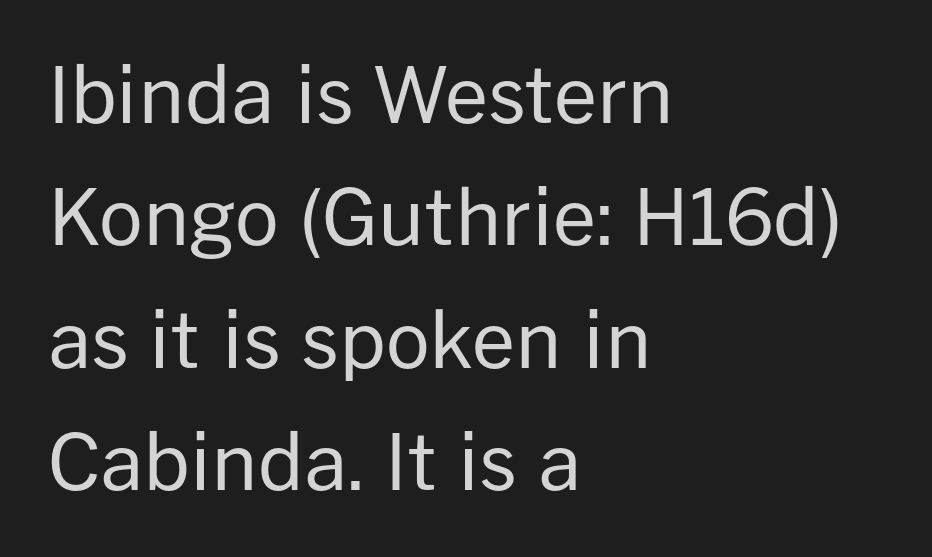
The image shows 77 px regular-weight sans-serif type, upright; set left-aligned, normal line spacing (1.59x), normal letter spacing, not underlined; low stroke contrast and a medium x-height.
